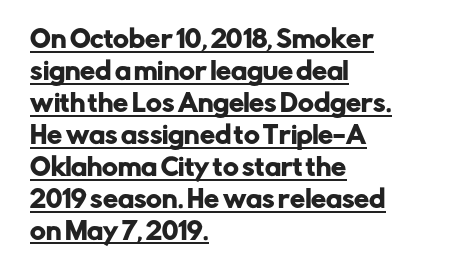
The string is rendered with underlining switched on. The rag falls on the right side of this text block. Characters remain perfectly vertical along every line. Summary of vertical rhythm: regular, with standard interline spacing.
